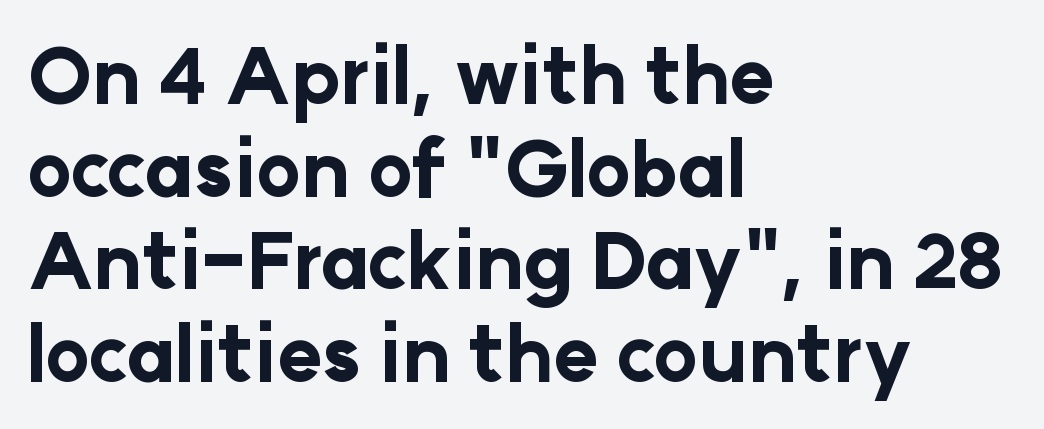
Q: Is the text bold? A: Yes.
Q: Is the text italic (slanted)? A: No, it is upright.
Q: Is the typeface a serif or a sans-serif typeface? A: Sans-serif.
Q: Is the text underlined? A: No.
Q: How is the paragraph aligned? A: Left-aligned.
Q: Is the spacing between letters normal or unusually wide? A: Normal.
Q: Width (condensed, normal, or wide)? A: Normal.
Q: Stroke contrast? A: Low.
Q: x-height? A: Medium.
Q: Monospaced? A: No.
